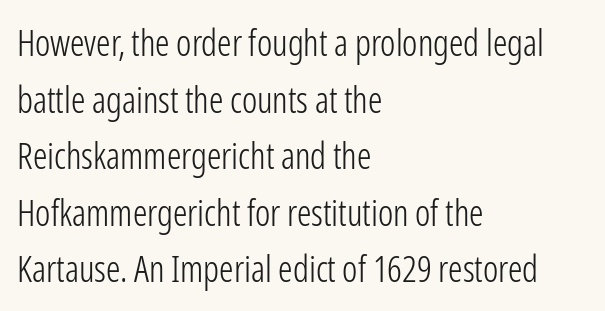
Q: Is the text bold? A: No.
Q: Is the text italic (slanted)? A: No, it is upright.
Q: Is the typeface a serif or a sans-serif typeface? A: Sans-serif.
Q: Is the text underlined? A: No.
Q: How is the paragraph aligned? A: Left-aligned.
Q: Is the spacing between letters normal or unusually wide? A: Normal.
Q: Is the spacing between lines tight, normal or loose? A: Normal.
Q: Width (condensed, normal, or wide)? A: Condensed.
Q: Stroke contrast? A: Low.
Q: x-height? A: Medium.
Q: Monospaced? A: No.
